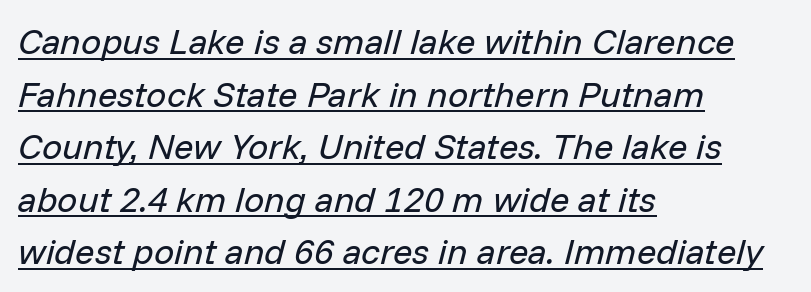
Q: Is the text bold? A: No.
Q: Is the text italic (slanted)? A: Yes, it leans right by about 14 degrees.
Q: Is the text underlined? A: Yes.
Q: How is the paragraph aligned? A: Left-aligned.
Q: Is the spacing between letters normal or unusually wide? A: Normal.
Q: Is the spacing between lines tight, normal or loose? A: Normal.
Q: Width (condensed, normal, or wide)? A: Normal.
Q: Stroke contrast? A: Low.
Q: x-height? A: Medium.
Q: Monospaced? A: No.
